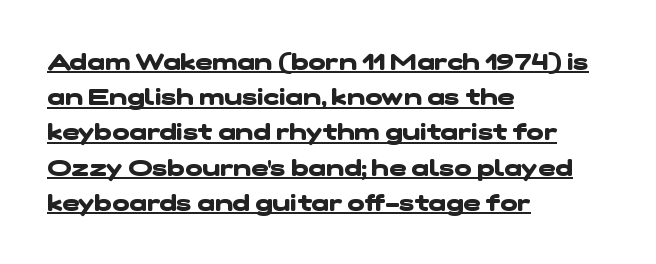
Q: Is the text bold? A: Yes.
Q: Is the text underlined? A: Yes.
Q: How is the paragraph aligned? A: Left-aligned.
Q: Is the spacing between letters normal or unusually wide? A: Normal.
Q: Is the spacing between lines tight, normal or loose? A: Normal.
